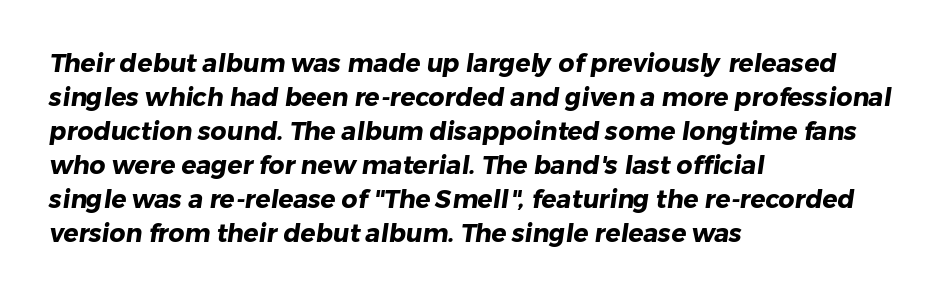
Q: Is the text bold? A: Yes.
Q: Is the text underlined? A: No.
Q: How is the paragraph aligned? A: Left-aligned.
Q: Is the spacing between letters normal or unusually wide? A: Normal.
Q: Is the spacing between lines tight, normal or loose? A: Normal.
